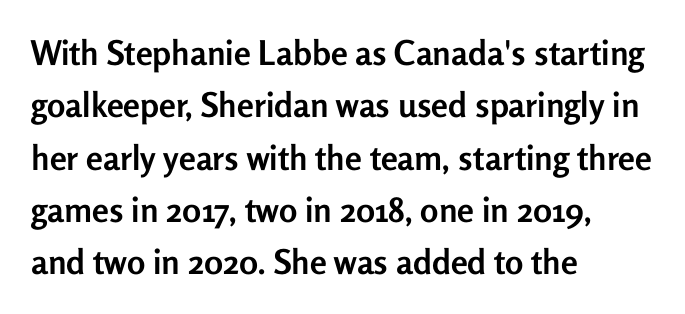
Q: Is the text bold? A: Yes.
Q: Is the text italic (slanted)? A: No, it is upright.
Q: Is the typeface a serif or a sans-serif typeface? A: Sans-serif.
Q: Is the text underlined? A: No.
Q: How is the paragraph aligned? A: Left-aligned.
Q: Is the spacing between letters normal or unusually wide? A: Normal.
Q: Is the spacing between lines tight, normal or loose? A: Normal.
Q: Width (condensed, normal, or wide)? A: Normal.
Q: Stroke contrast? A: Low.
Q: x-height? A: Medium.
Q: Monospaced? A: No.
